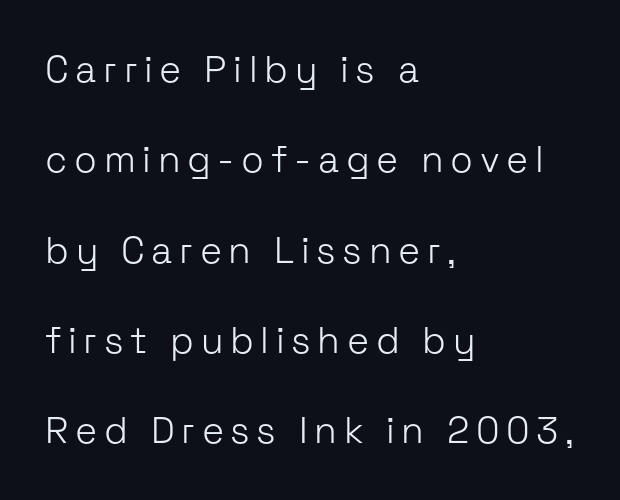
{"serif": "no", "italic": "no", "bold": "no", "weight": "light", "width": "normal", "stroke_contrast": "low", "x_height": "medium", "monospaced": "no", "underline": "no", "align": "left", "line_spacing": "loose", "line_spacing_ratio": 2.44, "glyph_px": 37}
